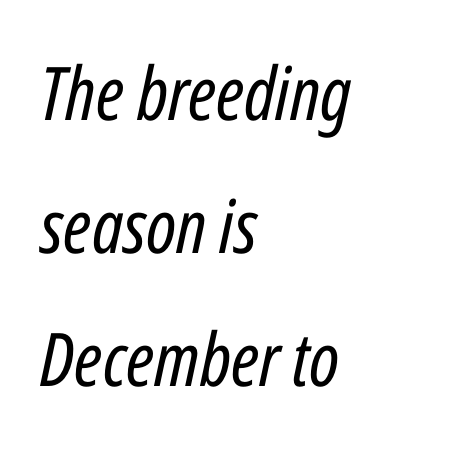
The image shows 74 px regular-weight, condensed type, italic (leaning right); set left-aligned, line spacing 1.8x, normal letter spacing, not underlined; low stroke contrast and a medium x-height.
